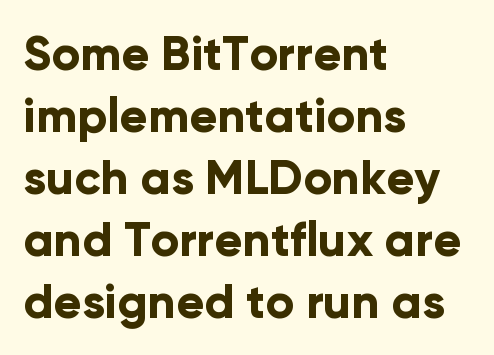
{"serif": "no", "italic": "no", "bold": "yes", "weight": "bold", "width": "normal", "stroke_contrast": "low", "x_height": "medium", "monospaced": "no", "underline": "no", "align": "left", "line_spacing": "normal", "line_spacing_ratio": 1.32, "letter_spacing": "normal", "letter_spacing_em": 0.0, "glyph_px": 47}
